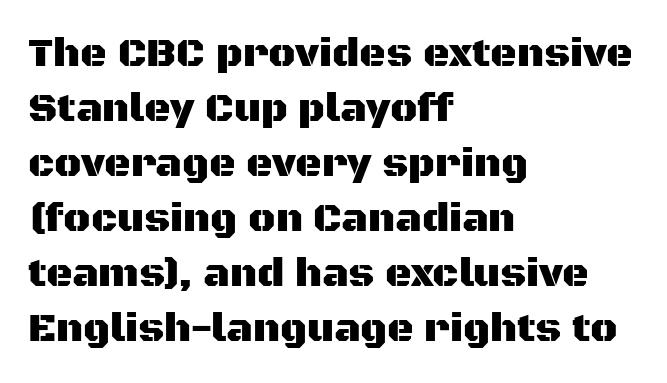
In terms of letterform style, serifs are entirely absent. Anything drawn beneath the words? Only blank space. The font's upright variant was chosen for this text. Is this a fixed-width face? No — the glyphs have proportional, varying widths. Is the letter spacing exaggerated? No — it looks like the ordinary default.
